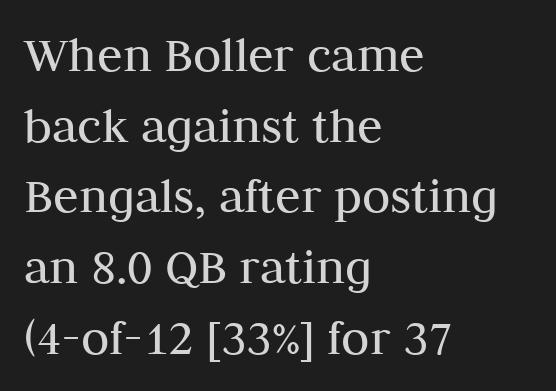
Nothing unusual about the tracking: characters are spaced as the font intends. Letters have the restrained weight of plain body copy at most. If you drew a line through each stem, it would be perfectly vertical. You could not count columns in this text — the font is proportionally spaced.
